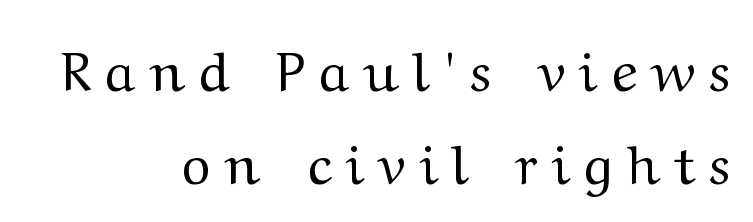
The rendering uses natural spacing where letterforms have individual widths. The letterforms sit at book weight or below. The baseline area is clear. The letterforms stand isolated, each surrounded by extra space.
